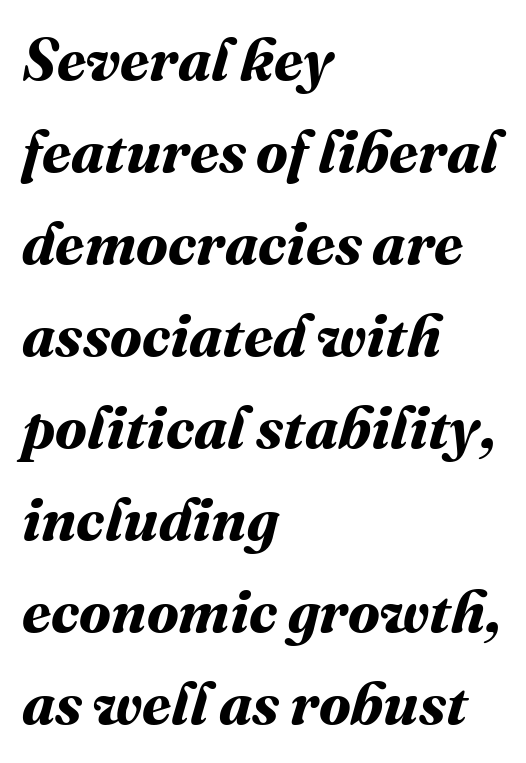
{"bold": "yes", "weight": "bold", "width": "normal", "stroke_contrast": "medium", "x_height": "medium", "monospaced": "no", "underline": "no", "align": "left", "line_spacing": "normal", "line_spacing_ratio": 1.56, "letter_spacing": "normal", "letter_spacing_em": 0.0, "glyph_px": 59}
